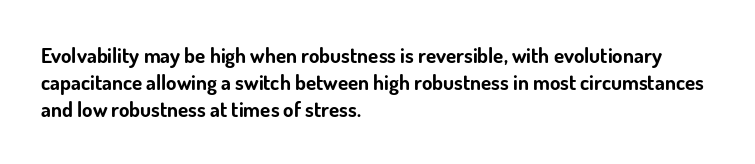
The space directly below the letters is spotless. In terms of leading, this rendering sits right in the middle. Notice how the stems are strictly vertical — no italics here. Honestly, the letter spacing is just normal — you wouldn't notice it. Typesetter's note: full bold, strokes at maximum text heaviness.
